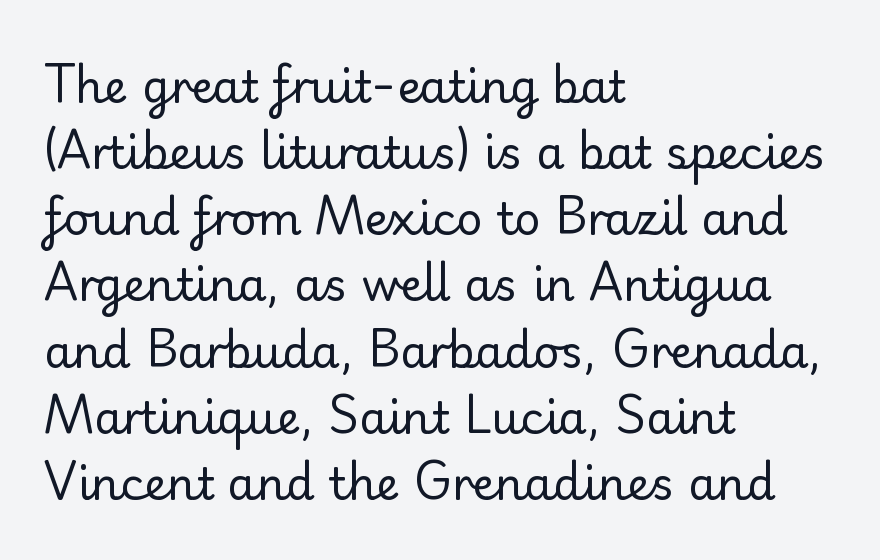
The image shows 45 px regular-weight serif type, upright; set left-aligned, normal line spacing (1.47x), normal letter spacing, not underlined; low stroke contrast and a small x-height.
